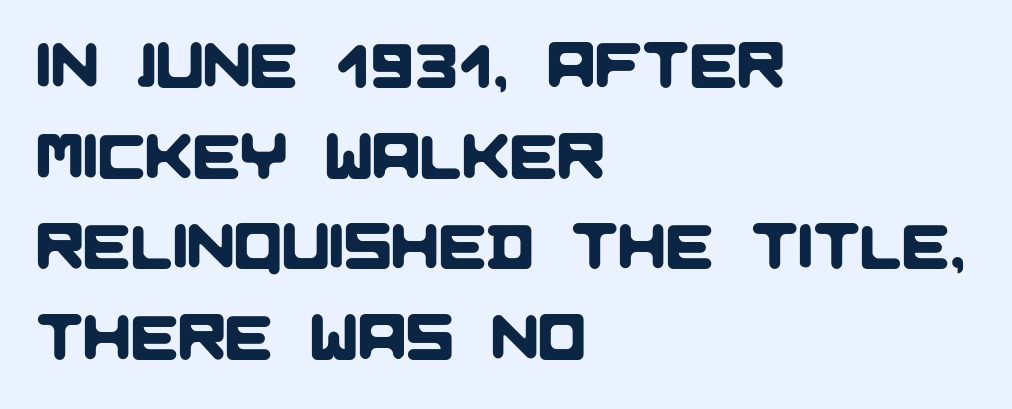
{"serif": "no", "width": "normal", "stroke_contrast": "low", "x_height": "large", "monospaced": "no", "underline": "no", "align": "left", "line_spacing": "normal", "line_spacing_ratio": 1.44, "letter_spacing": "normal", "letter_spacing_em": 0.0, "glyph_px": 63}
